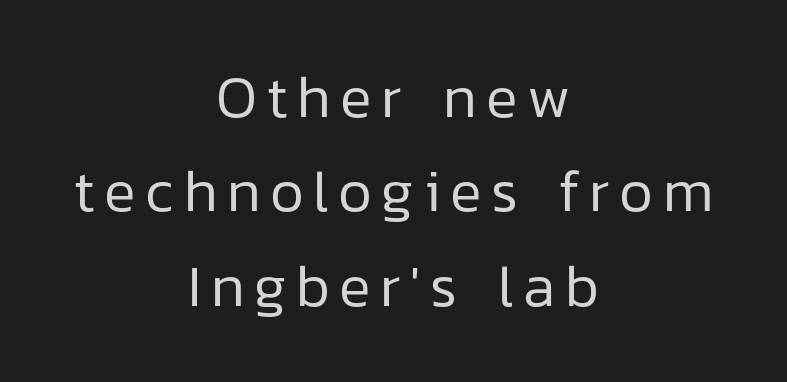
Character widths vary here, with narrow letters taking less room than wide ones. A typesetter would label this face a sans. Is there much room between lines? A standard amount, neither cramped nor airy. Designer's note — italics off, roman on.
